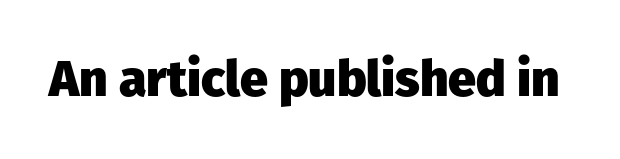
{"serif": "no", "italic": "no", "bold": "yes", "weight": "heavy", "width": "normal", "stroke_contrast": "low", "x_height": "medium", "monospaced": "no", "underline": "no", "letter_spacing": "normal", "letter_spacing_em": 0.0, "glyph_px": 50}
